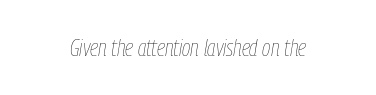
The image shows 23 px text type, italic (leaning right); set normal letter spacing, not underlined.
